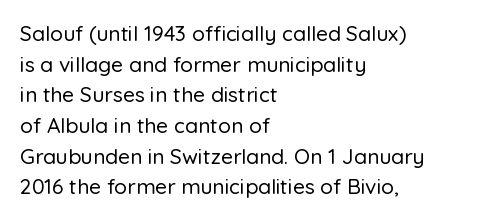
{"italic": "no", "underline": "no", "align": "left", "line_spacing": "normal", "line_spacing_ratio": 1.46, "letter_spacing": "normal", "letter_spacing_em": 0.0, "glyph_px": 21}
